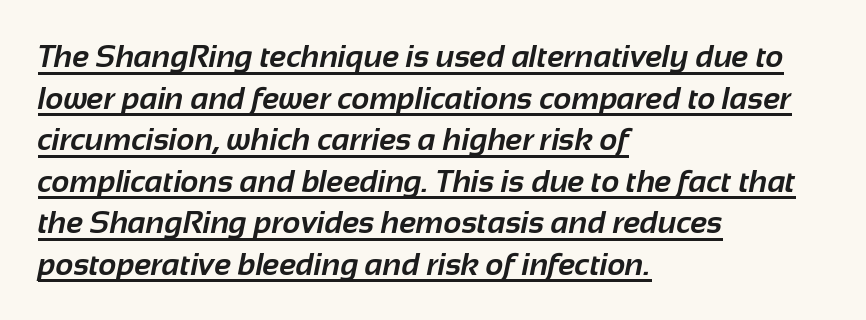
Q: Is the text bold? A: Yes.
Q: Is the typeface a serif or a sans-serif typeface? A: Sans-serif.
Q: Is the text underlined? A: Yes.
Q: How is the paragraph aligned? A: Left-aligned.
Q: Is the spacing between letters normal or unusually wide? A: Normal.
Q: Is the spacing between lines tight, normal or loose? A: Normal.
Q: Width (condensed, normal, or wide)? A: Normal.
Q: Stroke contrast? A: Low.
Q: x-height? A: Medium.
Q: Monospaced? A: No.
